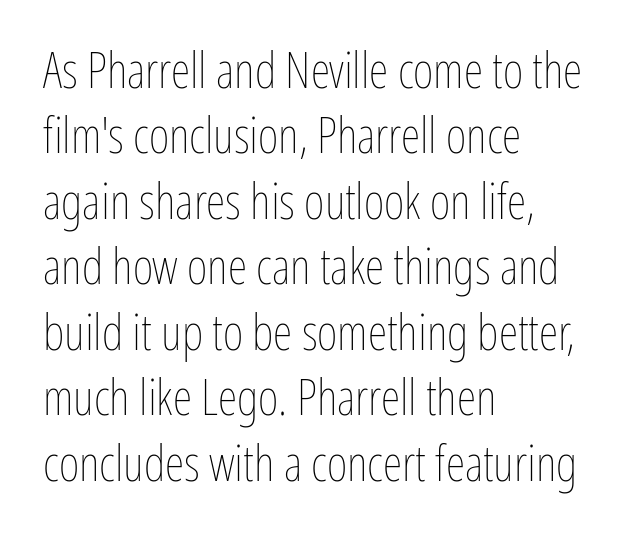
If you measured baseline to baseline, you'd find a middling distance. The baseline area is clear. Nothing heavy about these letters — not bold at all. What stands out about the letter spacing? Nothing — it is the standard amount. Line starts are locked; line ends wander.
